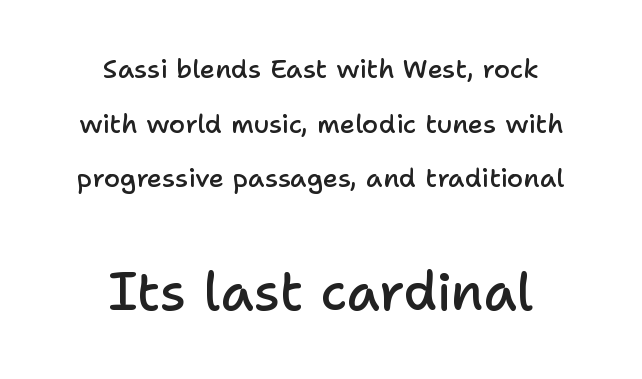
The image shows 52 px semibold sans-serif type, upright; set centered, loose line spacing (2.1x), normal letter spacing, not underlined; the second (bottom) block is 2.0x larger; low stroke contrast and a medium x-height.
